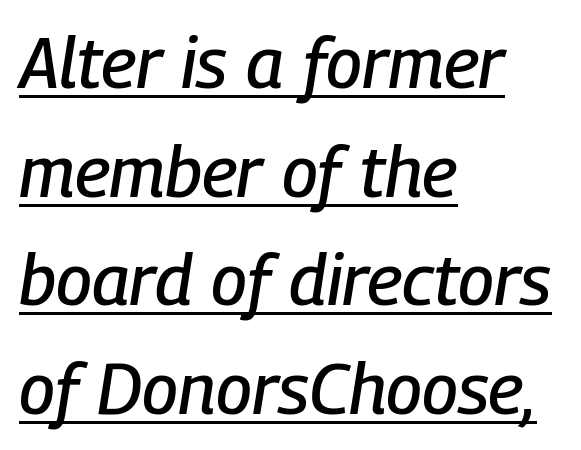
The image shows 71 px condensed type, italic (leaning right); set left-aligned, normal line spacing (1.53x), normal letter spacing, underlined; low stroke contrast and a medium x-height.
